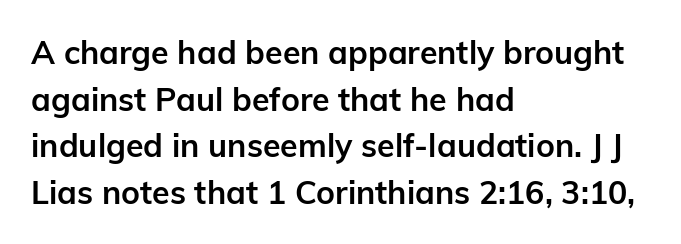
Q: Is the text bold? A: Yes.
Q: Is the text italic (slanted)? A: No, it is upright.
Q: Is the typeface a serif or a sans-serif typeface? A: Sans-serif.
Q: Is the text underlined? A: No.
Q: How is the paragraph aligned? A: Left-aligned.
Q: Is the spacing between letters normal or unusually wide? A: Normal.
Q: Is the spacing between lines tight, normal or loose? A: Normal.
Q: Width (condensed, normal, or wide)? A: Normal.
Q: Stroke contrast? A: Low.
Q: x-height? A: Medium.
Q: Monospaced? A: No.
